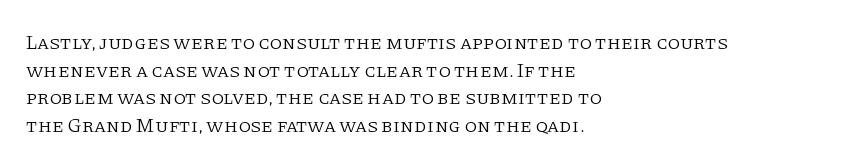
{"italic": "no", "bold": "no", "underline": "no", "align": "left", "line_spacing": "normal", "line_spacing_ratio": 1.38, "letter_spacing": "normal", "letter_spacing_em": 0.0, "glyph_px": 20}
